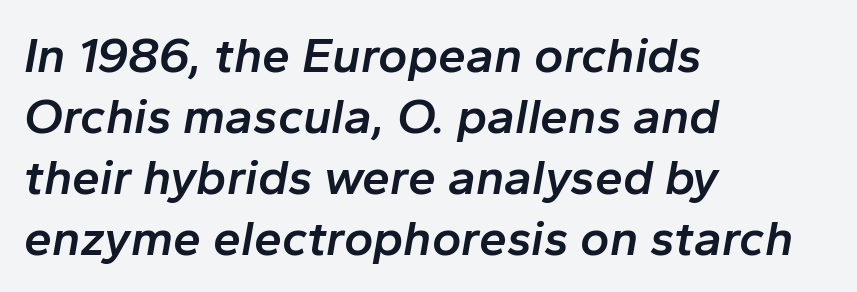
Q: Is the text bold? A: Semi-bold.
Q: Is the text italic (slanted)? A: Yes, it leans right by about 10 degrees.
Q: Is the text underlined? A: No.
Q: How is the paragraph aligned? A: Left-aligned.
Q: Is the spacing between letters normal or unusually wide? A: Normal.
Q: Width (condensed, normal, or wide)? A: Normal.
Q: Stroke contrast? A: Low.
Q: x-height? A: Medium.
Q: Monospaced? A: No.
